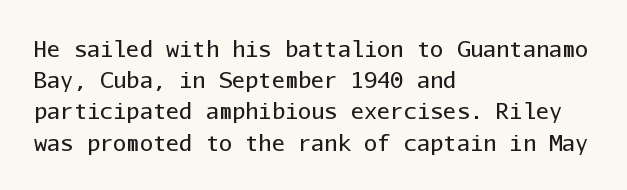
{"italic": "no", "bold": "no", "underline": "no", "align": "left", "line_spacing": "normal", "line_spacing_ratio": 1.42, "letter_spacing": "normal", "letter_spacing_em": 0.0, "glyph_px": 22}
